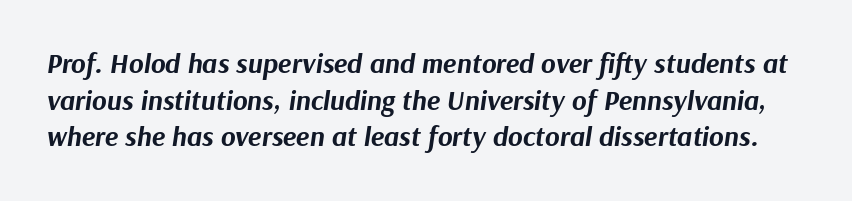
The image shows 28 px bold type, italic (leaning right); set normal line spacing (1.31x), normal letter spacing, not underlined; medium stroke contrast and a medium x-height.
